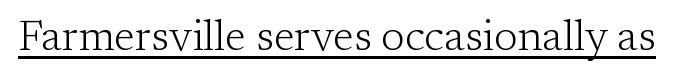
{"serif": "yes", "italic": "no", "bold": "no", "weight": "light", "width": "normal", "stroke_contrast": "low", "x_height": "medium", "monospaced": "no", "underline": "yes", "letter_spacing": "normal", "letter_spacing_em": 0.0, "glyph_px": 43}
